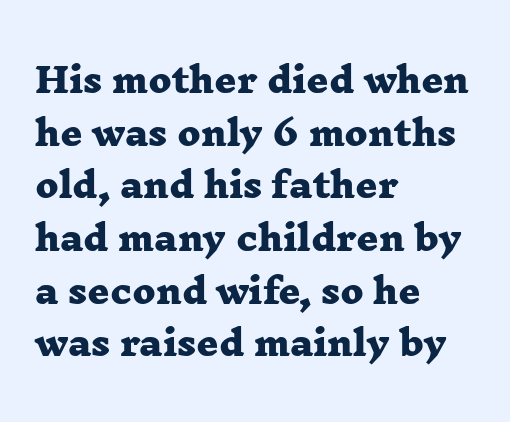
Each letter keeps its own natural width here, so spacing adapts to shape. The space beneath each line is pristine and unruled. The paragraph has a hard left edge and a soft right edge. Typesetter's note: full bold, strokes at maximum text heaviness.
